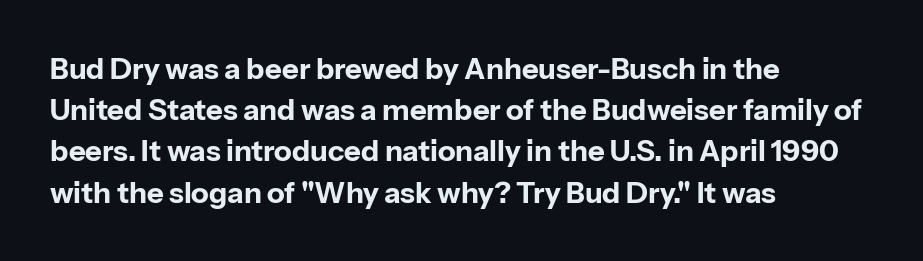
The image shows 29 px bold sans-serif type, upright; set left-aligned, normal line spacing (1.42x), normal letter spacing, not underlined; low stroke contrast and a medium x-height.
